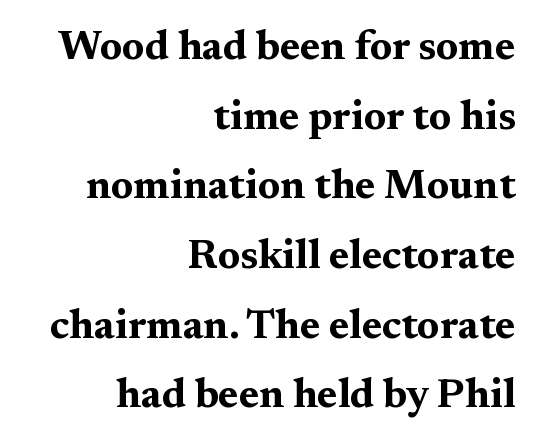
Notice how thick the strokes are: this is what a full bold looks like. A normal amount of white space separates one row of letters from the next. The foot of each line stays bare and open. Varying glyph widths throughout — classic text-font behaviour.
